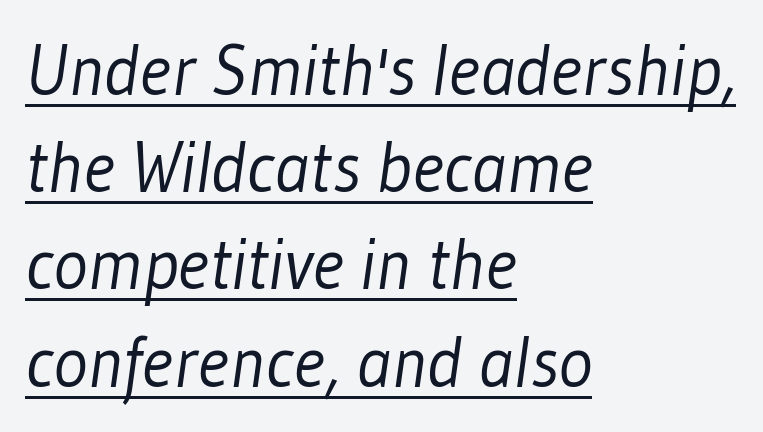
{"serif": "no", "bold": "no", "weight": "light", "width": "condensed", "stroke_contrast": "low", "x_height": "medium", "monospaced": "no", "underline": "yes", "align": "left", "line_spacing": "normal", "line_spacing_ratio": 1.35, "letter_spacing": "normal", "letter_spacing_em": 0.0, "glyph_px": 72}
